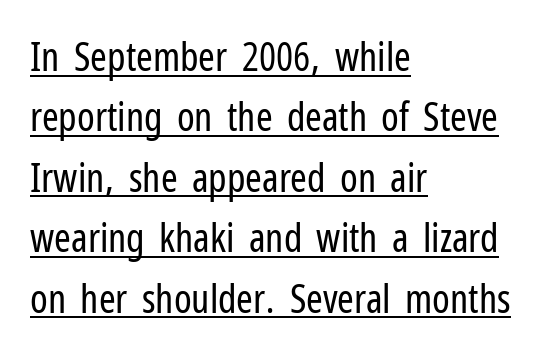
Q: Is the text bold? A: No.
Q: Is the text italic (slanted)? A: No, it is upright.
Q: Is the typeface a serif or a sans-serif typeface? A: Sans-serif.
Q: Is the text underlined? A: Yes.
Q: How is the paragraph aligned? A: Left-aligned.
Q: Is the spacing between letters normal or unusually wide? A: Normal.
Q: Is the spacing between lines tight, normal or loose? A: Normal.
Q: Width (condensed, normal, or wide)? A: Condensed.
Q: Stroke contrast? A: Low.
Q: x-height? A: Medium.
Q: Monospaced? A: No.
